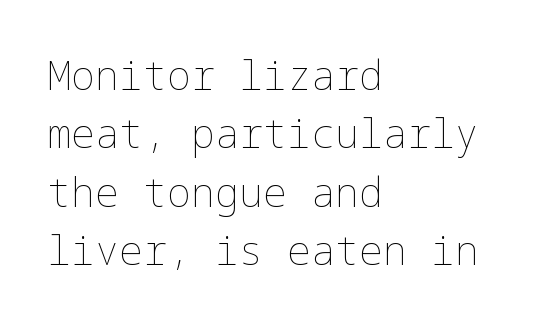
Q: Is the text bold? A: No.
Q: Is the text italic (slanted)? A: No, it is upright.
Q: Is the text underlined? A: No.
Q: How is the paragraph aligned? A: Left-aligned.
Q: Is the spacing between letters normal or unusually wide? A: Normal.
Q: Is the spacing between lines tight, normal or loose? A: Normal.
Q: Width (condensed, normal, or wide)? A: Normal.
Q: Stroke contrast? A: Low.
Q: x-height? A: Medium.
